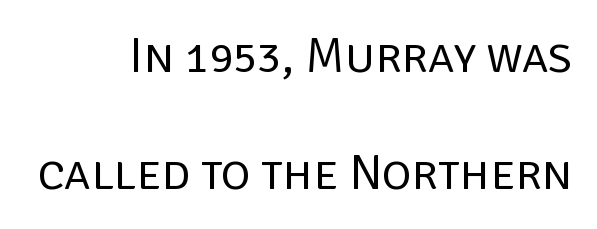
The image shows 50 px regular-weight sans-serif type, upright; set right-aligned, loose line spacing (2.34x), normal letter spacing, not underlined; low stroke contrast and a large x-height.
